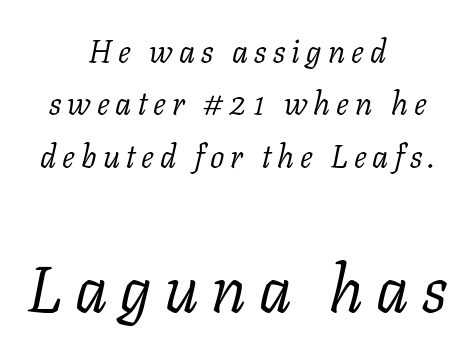
Is this a sans? No — the strokes have serifs. Two sizes are in play, and the larger belongs to the second block. Vertical stems look standard width or narrower in stroke. Note the varied advance widths — an 'i' is clearly narrower than an 'm'.
